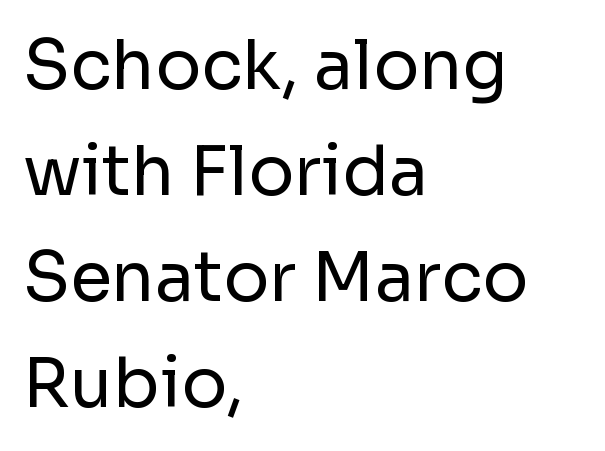
{"serif": "no", "italic": "no", "bold": "no", "weight": "regular", "width": "normal", "stroke_contrast": "low", "x_height": "medium", "monospaced": "no", "underline": "no", "align": "left", "line_spacing": "normal", "line_spacing_ratio": 1.56, "letter_spacing": "normal", "letter_spacing_em": 0.0, "glyph_px": 68}
